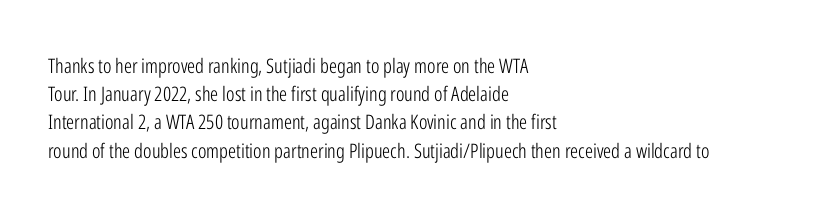
The image shows 20 px text type, upright; set left-aligned, normal line spacing (1.41x), normal letter spacing, not underlined.
